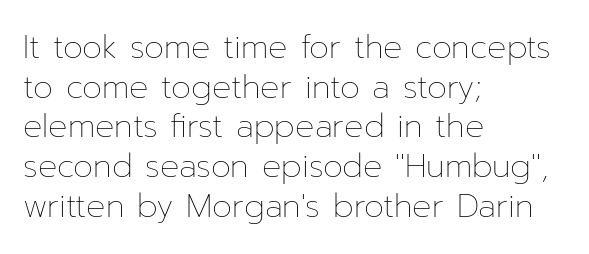
The image shows 32 px thin type, upright; set left-aligned, line spacing 1.24x, normal letter spacing, not underlined; low stroke contrast and a medium x-height.
